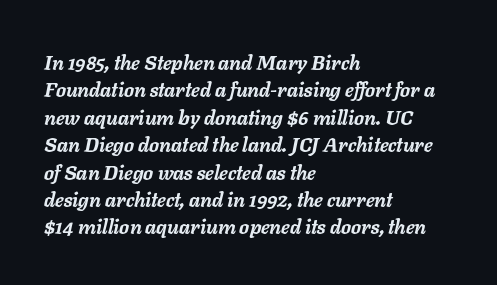
{"italic": "yes", "lean": "right", "slant_degrees": 11, "bold": "yes", "underline": "no", "align": "left", "line_spacing": "normal", "line_spacing_ratio": 1.37, "letter_spacing": "normal", "letter_spacing_em": 0.0, "glyph_px": 20}
